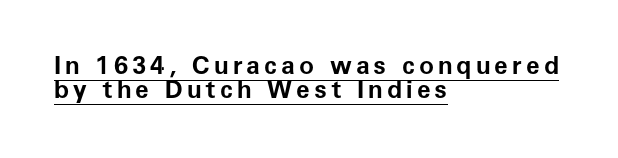
The image shows 25 px bold type, upright; set left-aligned, tight line spacing (0.98x), underlined.
